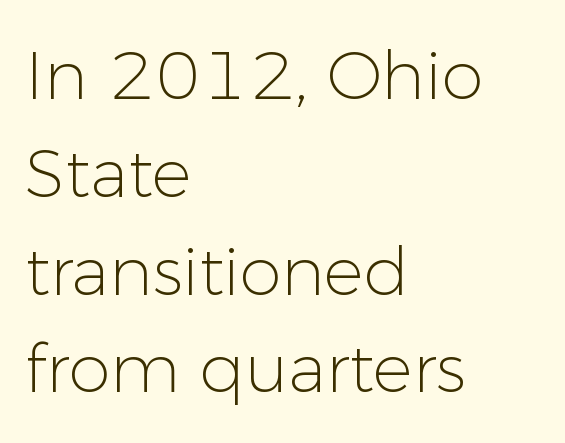
The typesetting does not lean heavy: it is not bold. You could not count columns in this text — the font is proportionally spaced. This rendering features lettering with no underline. The type sits square on the baseline with zero lean. Letter spacing: default. The rag falls on the right side of this text block.
